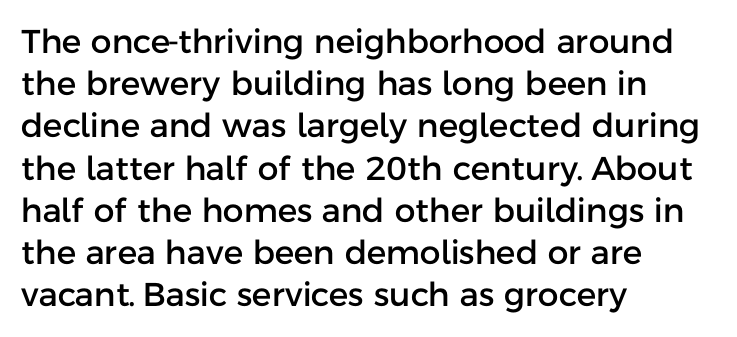
Q: Is the text italic (slanted)? A: No, it is upright.
Q: Is the typeface a serif or a sans-serif typeface? A: Sans-serif.
Q: Is the text underlined? A: No.
Q: How is the paragraph aligned? A: Left-aligned.
Q: Is the spacing between letters normal or unusually wide? A: Normal.
Q: Is the spacing between lines tight, normal or loose? A: Normal.
Q: Width (condensed, normal, or wide)? A: Normal.
Q: Stroke contrast? A: Low.
Q: x-height? A: Medium.
Q: Monospaced? A: No.
